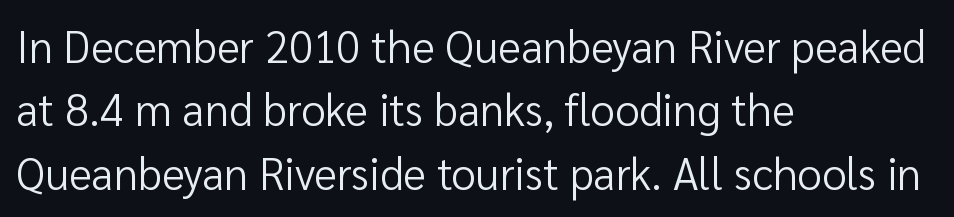
Q: Is the text bold? A: No.
Q: Is the text italic (slanted)? A: No, it is upright.
Q: Is the typeface a serif or a sans-serif typeface? A: Sans-serif.
Q: Is the text underlined? A: No.
Q: How is the paragraph aligned? A: Left-aligned.
Q: Is the spacing between letters normal or unusually wide? A: Normal.
Q: Is the spacing between lines tight, normal or loose? A: Normal.
Q: Width (condensed, normal, or wide)? A: Normal.
Q: Stroke contrast? A: Low.
Q: x-height? A: Medium.
Q: Monospaced? A: No.
